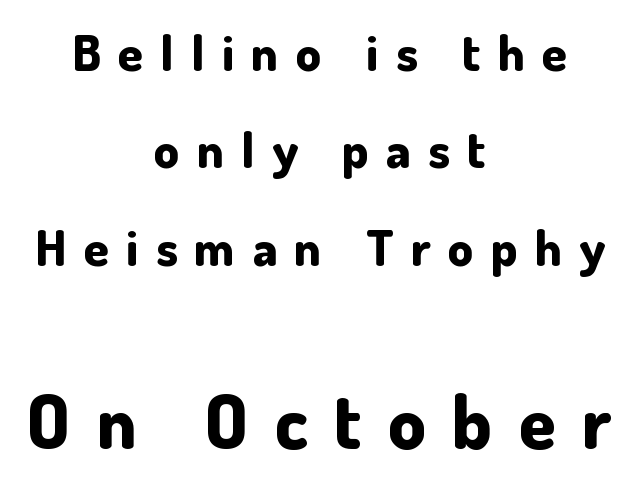
Q: Is the text bold? A: Yes.
Q: Is the text italic (slanted)? A: No, it is upright.
Q: Is the typeface a serif or a sans-serif typeface? A: Sans-serif.
Q: Is the text underlined? A: No.
Q: How is the paragraph aligned? A: Centered.
Q: Is the spacing between letters normal or unusually wide? A: Unusually wide.
Q: Is the spacing between lines tight, normal or loose? A: Loose.
Q: Which block of text is set in a larger size, the first (top) or the second (bottom)? A: The second (bottom) one.
Q: Width (condensed, normal, or wide)? A: Normal.
Q: Stroke contrast? A: Low.
Q: x-height? A: Small.
Q: Monospaced? A: No.
